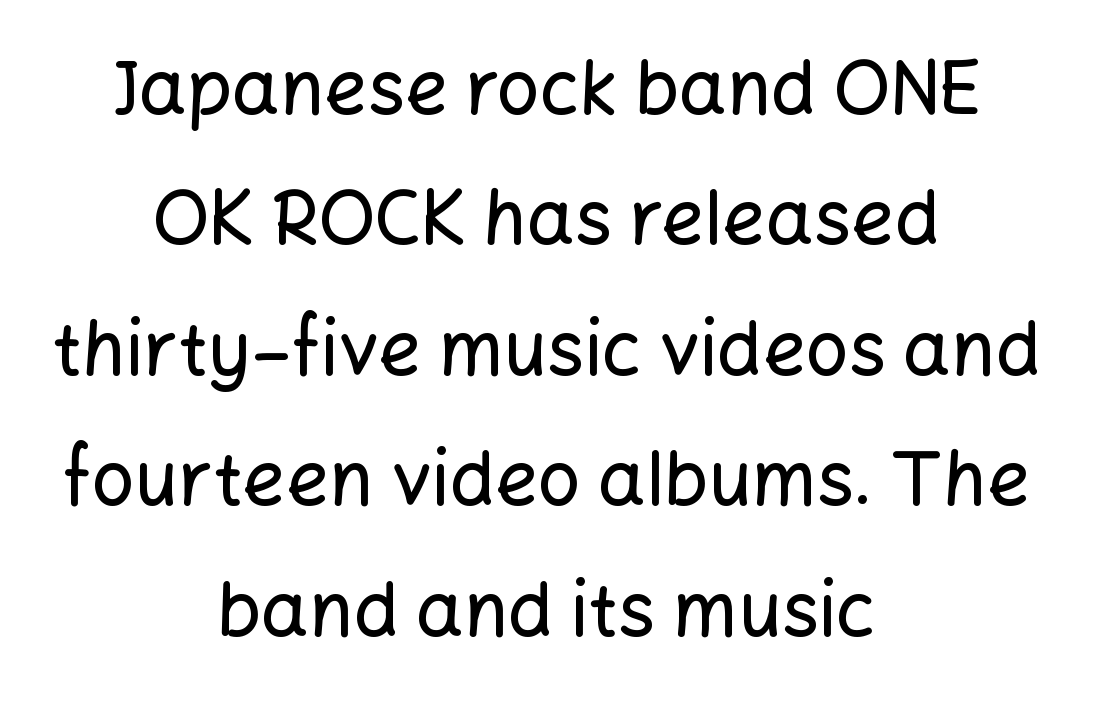
The image shows 75 px sans-serif type, upright; set centered, line spacing 1.74x, normal letter spacing, not underlined; low stroke contrast and a medium x-height.
